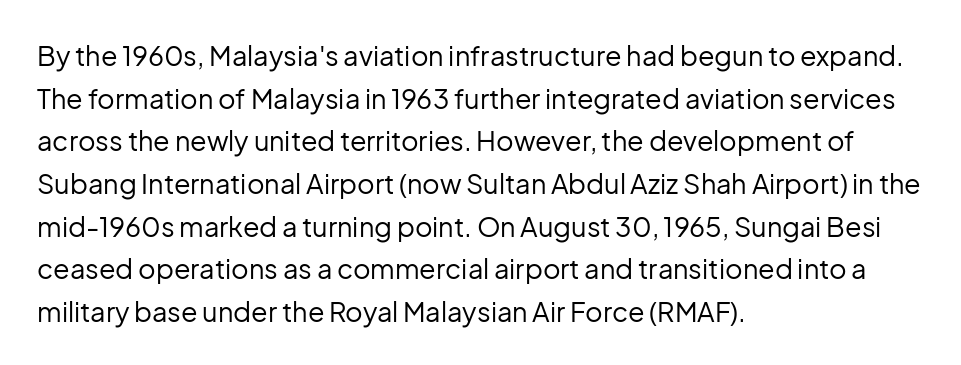
Q: Is the text bold? A: No.
Q: Is the text italic (slanted)? A: No, it is upright.
Q: Is the text underlined? A: No.
Q: How is the paragraph aligned? A: Left-aligned.
Q: Is the spacing between letters normal or unusually wide? A: Normal.
Q: Is the spacing between lines tight, normal or loose? A: Normal.
